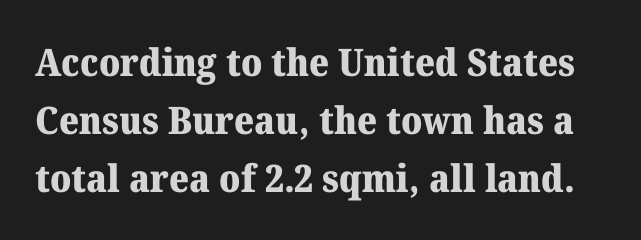
The typeface chosen for these lines features serifs. Weight: bold. Check the space under the baseline: it is left empty. The rendering uses natural spacing where letterforms have individual widths. The rendering keeps characters at their native spacing.
